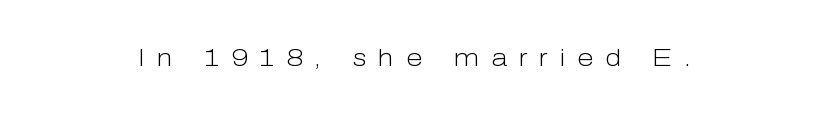
Short note: letters widely spaced. The passage shown is not bold in any degree. Typeset on center — no edge is straight. Check the space under the baseline: it is left empty. Ascenders rise straight up at ninety degrees.
